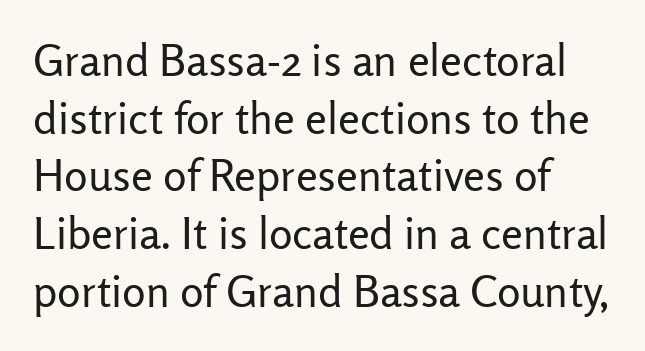
The image shows 44 px regular-weight sans-serif type, upright; set left-aligned, normal line spacing (1.31x), normal letter spacing, not underlined; low stroke contrast and a medium x-height.
